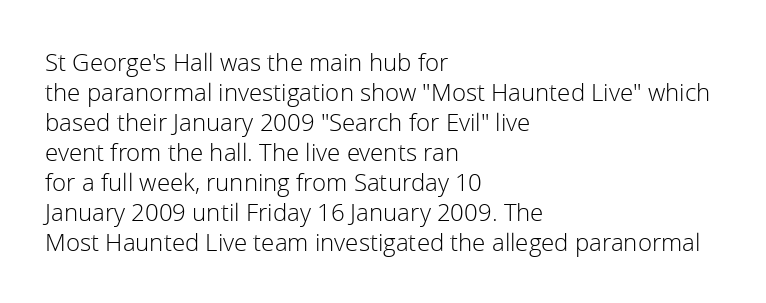
{"italic": "no", "bold": "no", "underline": "no", "align": "left", "line_spacing": "normal", "line_spacing_ratio": 1.25, "letter_spacing": "normal", "letter_spacing_em": 0.0, "glyph_px": 24}
